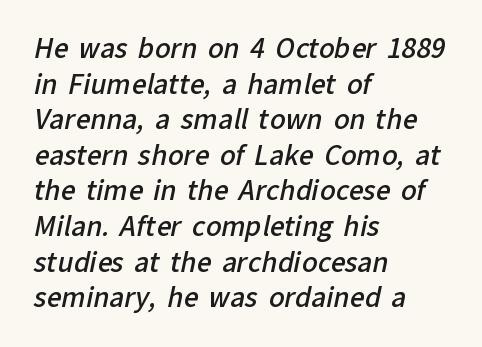
The image shows 26 px text type; set left-aligned, normal line spacing (1.37x), normal letter spacing, not underlined.
